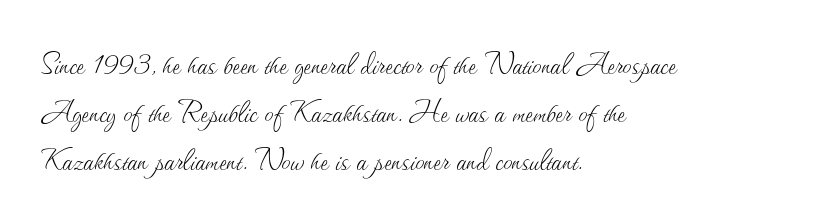
Q: Is the text bold? A: No.
Q: Is the text italic (slanted)? A: Yes.
Q: Is the text underlined? A: No.
Q: How is the paragraph aligned? A: Left-aligned.
Q: Is the spacing between letters normal or unusually wide? A: Normal.
Q: Is the spacing between lines tight, normal or loose? A: Normal.
Q: Width (condensed, normal, or wide)? A: Normal.
Q: Stroke contrast? A: Medium.
Q: x-height? A: Small.
Q: Monospaced? A: No.
